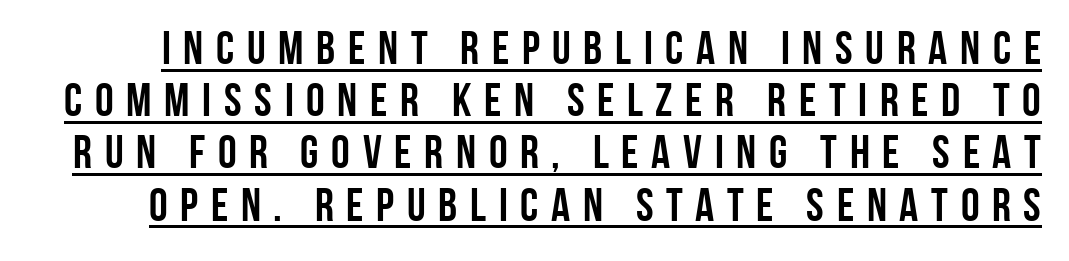
The image shows 47 px semibold, condensed sans-serif type, upright; set tight line spacing (1.11x), unusually wide letter spacing (+0.27 em), underlined; low stroke contrast and a large x-height.
